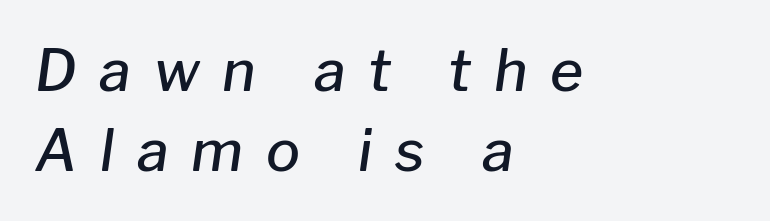
Q: Is the text bold? A: Semi-bold.
Q: Is the text italic (slanted)? A: Yes, it leans right by about 8 degrees.
Q: Is the text underlined? A: No.
Q: How is the paragraph aligned? A: Left-aligned.
Q: Is the spacing between letters normal or unusually wide? A: Unusually wide.
Q: Is the spacing between lines tight, normal or loose? A: Normal.
Q: Width (condensed, normal, or wide)? A: Normal.
Q: Stroke contrast? A: Low.
Q: x-height? A: Medium.
Q: Monospaced? A: No.
